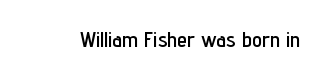
Q: Is the text italic (slanted)? A: No, it is upright.
Q: Is the text underlined? A: No.
Q: Is the spacing between letters normal or unusually wide? A: Normal.
